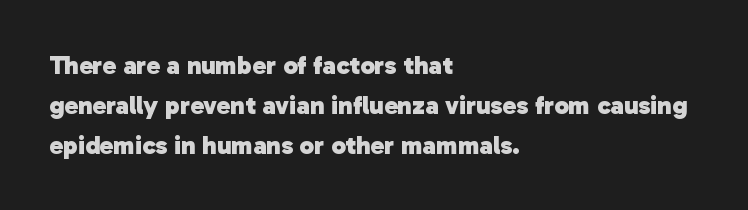
{"bold": "yes", "underline": "no", "align": "left", "line_spacing": "normal", "line_spacing_ratio": 1.53, "letter_spacing": "normal", "letter_spacing_em": 0.0, "glyph_px": 26}
